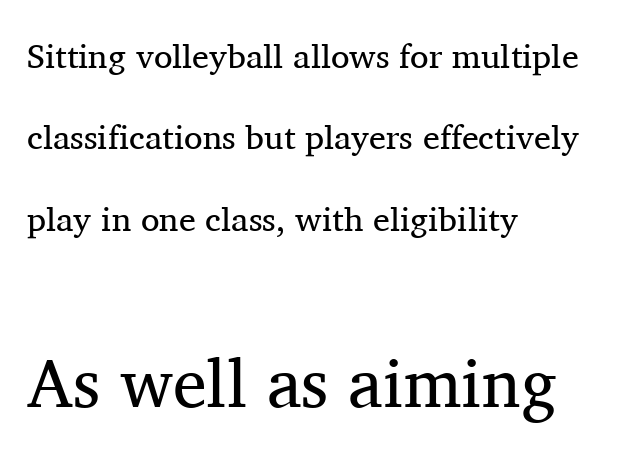
Q: Is the text bold? A: No.
Q: Is the text italic (slanted)? A: No, it is upright.
Q: Is the typeface a serif or a sans-serif typeface? A: Serif.
Q: Is the text underlined? A: No.
Q: How is the paragraph aligned? A: Left-aligned.
Q: Is the spacing between letters normal or unusually wide? A: Normal.
Q: Is the spacing between lines tight, normal or loose? A: Loose.
Q: Which block of text is set in a larger size, the first (top) or the second (bottom)? A: The second (bottom) one.
Q: Width (condensed, normal, or wide)? A: Normal.
Q: Stroke contrast? A: Medium.
Q: x-height? A: Medium.
Q: Monospaced? A: No.
